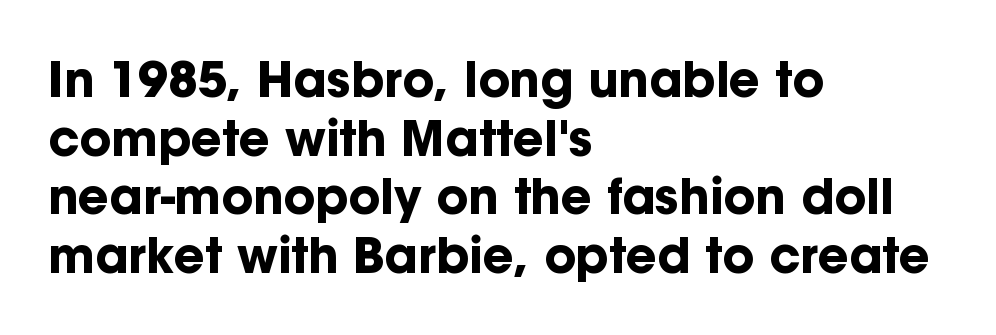
This is heavy type, rendered in bold. Character widths vary here, with narrow letters taking less room than wide ones. Serif or sans? Sans — the stroke terminals are bare. Unlike italic type, these characters show no tilt at all.
